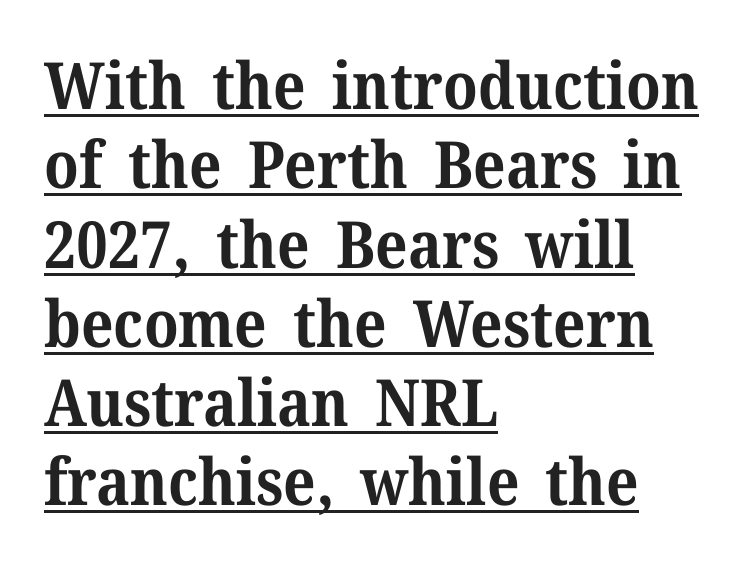
The image shows 65 px bold serif type, upright; set left-aligned, line spacing 1.22x, normal letter spacing, underlined; medium stroke contrast and a medium x-height.
